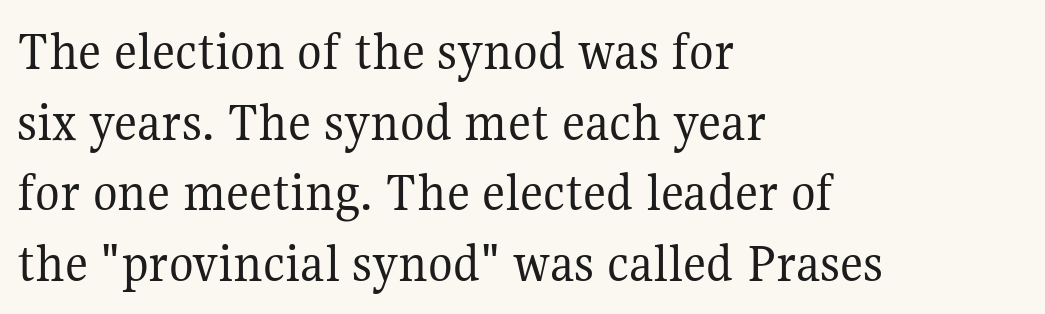
The paragraph shown leans on its left margin. Here the designer chose a conventional face with non-uniform glyph widths. The font's upright variant was chosen for this text. The weight tops out at a normal text grade. Look at the bottom of the vertical strokes: they flare into serifs here.
